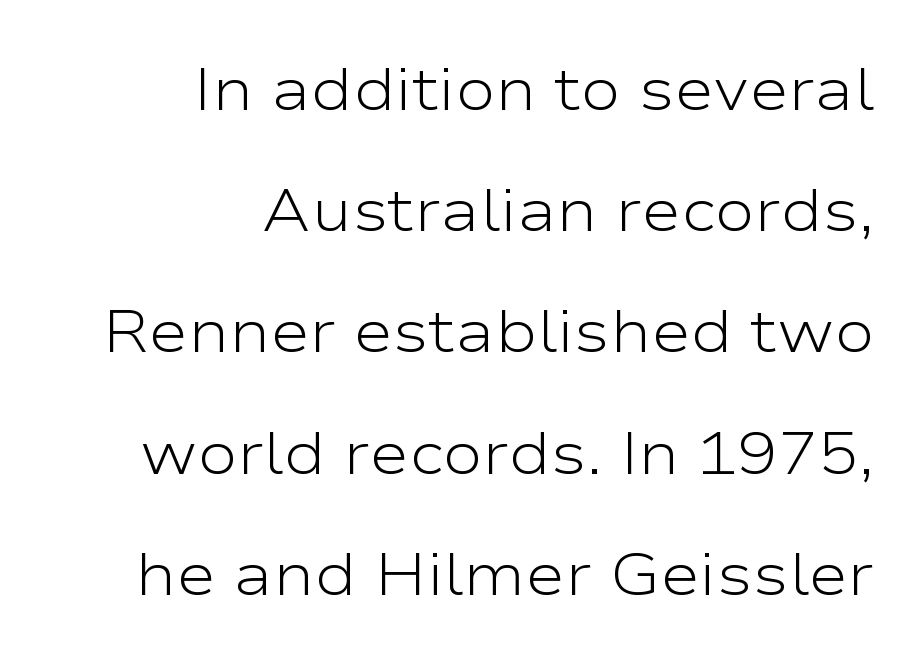
Q: Is the text bold? A: No.
Q: Is the text italic (slanted)? A: No, it is upright.
Q: Is the typeface a serif or a sans-serif typeface? A: Sans-serif.
Q: Is the text underlined? A: No.
Q: How is the paragraph aligned? A: Right-aligned.
Q: Is the spacing between letters normal or unusually wide? A: Normal.
Q: Is the spacing between lines tight, normal or loose? A: Loose.
Q: Width (condensed, normal, or wide)? A: Wide.
Q: Stroke contrast? A: Low.
Q: x-height? A: Medium.
Q: Monospaced? A: No.
